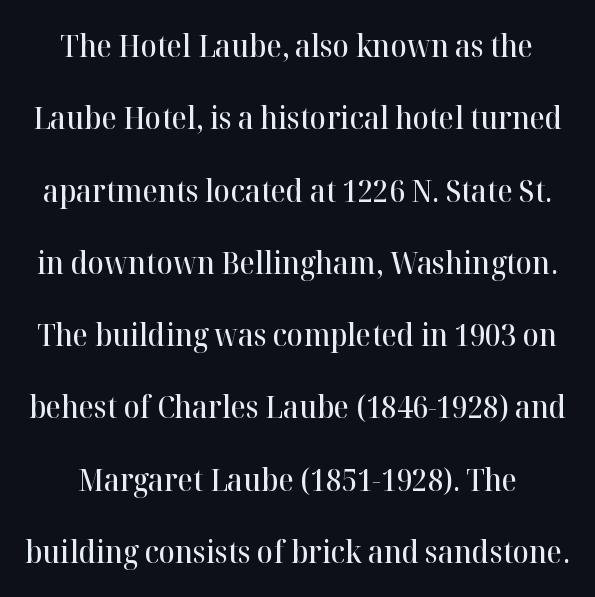
Note: serifs present on the glyphs. Descenders hang freely into open space. In terms of weight, the rendering is demibold, just under bold. This block would shrink considerably if given ordinary leading; it's expanded now. The face used here is proportionally spaced, like ordinary book or web type. Caption: standard tracking, unaltered.
